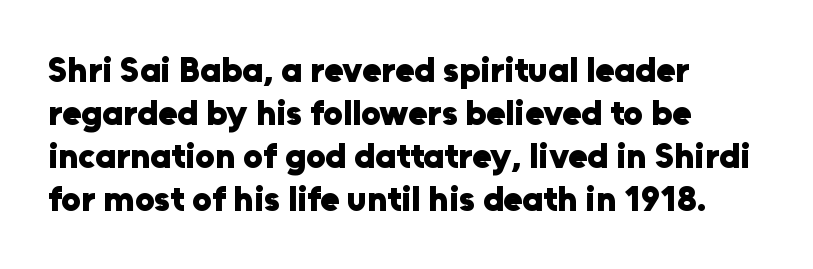
Q: Is the text bold? A: Yes.
Q: Is the text italic (slanted)? A: No, it is upright.
Q: Is the typeface a serif or a sans-serif typeface? A: Sans-serif.
Q: Is the text underlined? A: No.
Q: How is the paragraph aligned? A: Left-aligned.
Q: Is the spacing between letters normal or unusually wide? A: Normal.
Q: Width (condensed, normal, or wide)? A: Normal.
Q: Stroke contrast? A: Low.
Q: x-height? A: Medium.
Q: Monospaced? A: No.
